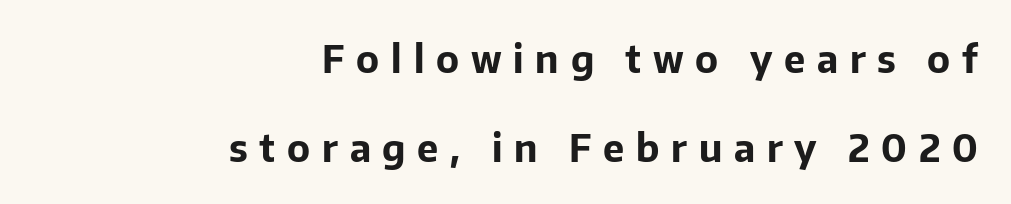
The image shows 38 px bold sans-serif type, upright; set right-aligned, loose line spacing (2.33x), unusually wide letter spacing (+0.31 em), not underlined; low stroke contrast and a medium x-height.
